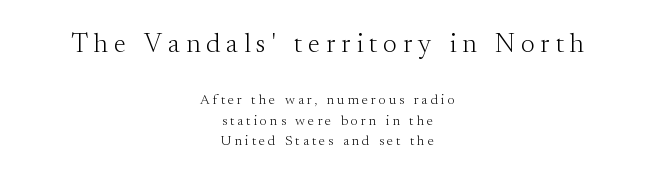
The lettering holds an erect, upright posture throughout. The tracking jumps out immediately: characters are airy and widely separated. Leftover space on each line is divided equally before and after the words. The vertical gap from one line to the next is medium. The typesetting does not lean heavy: it is not bold.
